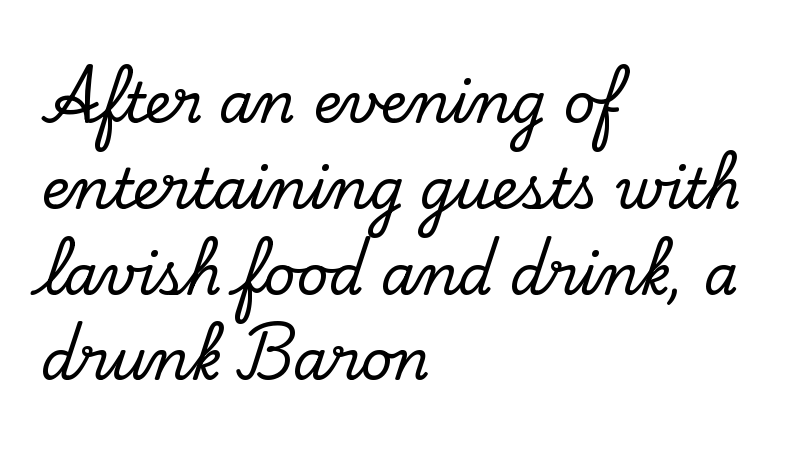
Q: Is the text italic (slanted)? A: Yes.
Q: Is the typeface a serif or a sans-serif typeface? A: Serif.
Q: Is the text underlined? A: No.
Q: How is the paragraph aligned? A: Left-aligned.
Q: Is the spacing between letters normal or unusually wide? A: Normal.
Q: Is the spacing between lines tight, normal or loose? A: Normal.
Q: Width (condensed, normal, or wide)? A: Normal.
Q: Stroke contrast? A: Low.
Q: x-height? A: Small.
Q: Monospaced? A: No.
